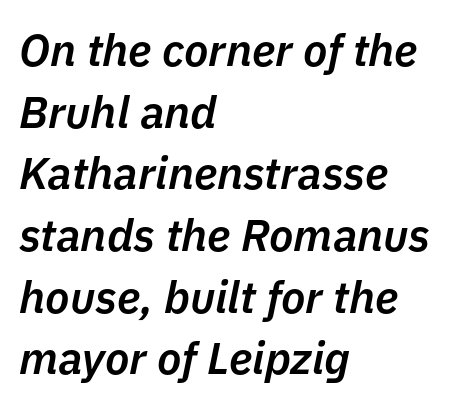
{"italic": "yes", "lean": "right", "slant_degrees": 11, "bold": "semi", "weight": "semibold", "width": "normal", "stroke_contrast": "low", "x_height": "medium", "monospaced": "no", "underline": "no", "align": "left", "line_spacing": "normal", "line_spacing_ratio": 1.37, "letter_spacing": "normal", "letter_spacing_em": 0.0, "glyph_px": 45}
